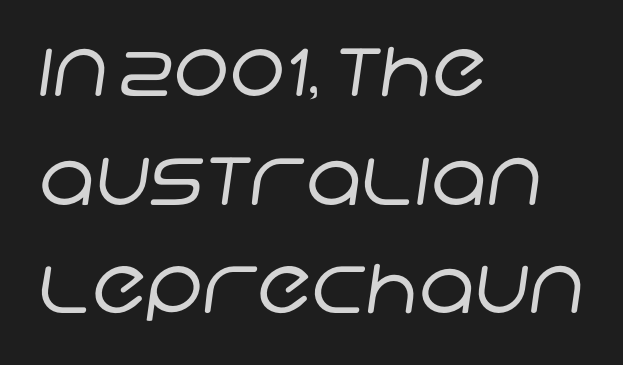
The image shows 76 px regular-weight sans-serif type; set left-aligned, normal line spacing (1.43x), normal letter spacing, not underlined; low stroke contrast and a large x-height.
